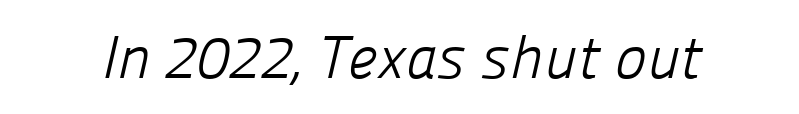
{"serif": "no", "bold": "no", "weight": "light", "width": "normal", "stroke_contrast": "low", "x_height": "medium", "monospaced": "no", "underline": "no", "letter_spacing": "normal", "letter_spacing_em": 0.0, "glyph_px": 60}
